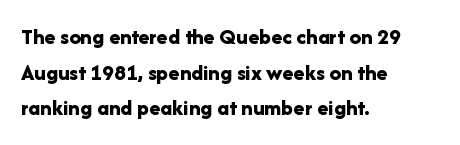
{"italic": "no", "bold": "yes", "underline": "no", "align": "left", "line_spacing": "normal", "line_spacing_ratio": 1.55, "letter_spacing": "normal", "letter_spacing_em": 0.0, "glyph_px": 23}
